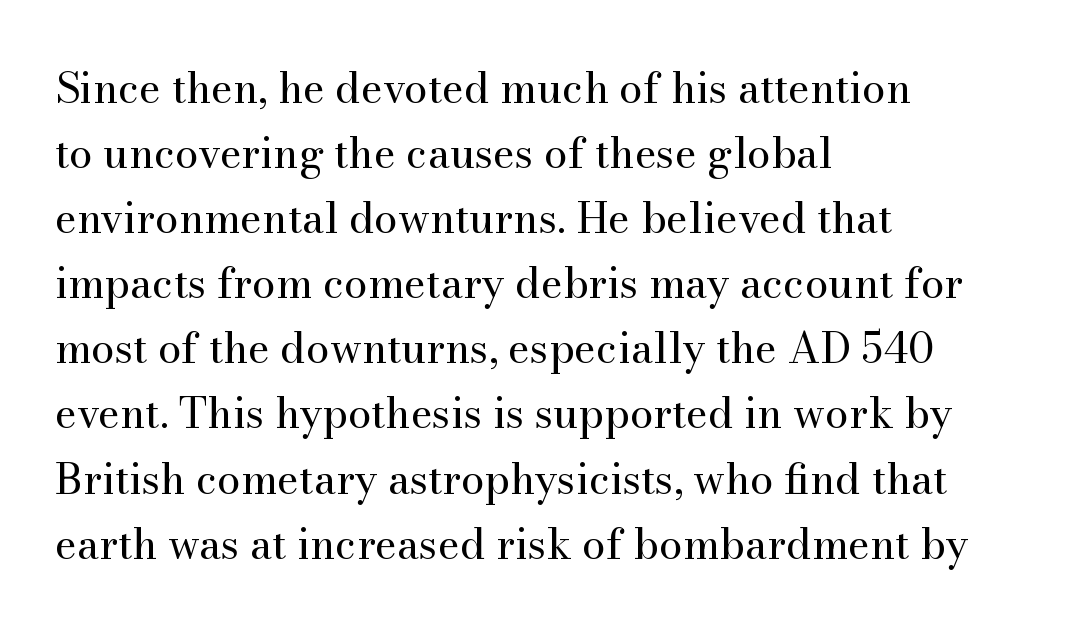
Q: Is the text bold? A: No.
Q: Is the text italic (slanted)? A: No, it is upright.
Q: Is the typeface a serif or a sans-serif typeface? A: Serif.
Q: Is the text underlined? A: No.
Q: How is the paragraph aligned? A: Left-aligned.
Q: Is the spacing between letters normal or unusually wide? A: Normal.
Q: Is the spacing between lines tight, normal or loose? A: Normal.
Q: Width (condensed, normal, or wide)? A: Normal.
Q: Stroke contrast? A: Medium.
Q: x-height? A: Small.
Q: Monospaced? A: No.
